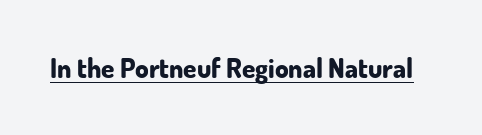
The letters stand straight up with perfectly vertical stems. Between one letter and the next there's only the usual sliver of space. Underlining? Definitely there. Strokes here are thick enough to call this a true bold.
